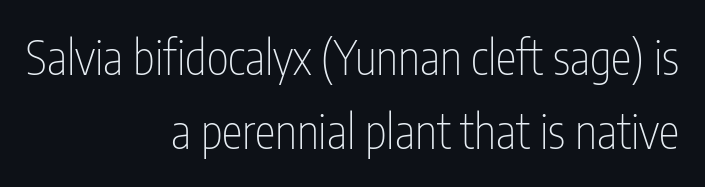
The image shows 47 px thin, condensed sans-serif type, upright; set right-aligned, normal line spacing (1.58x), normal letter spacing, not underlined; low stroke contrast and a medium x-height.
